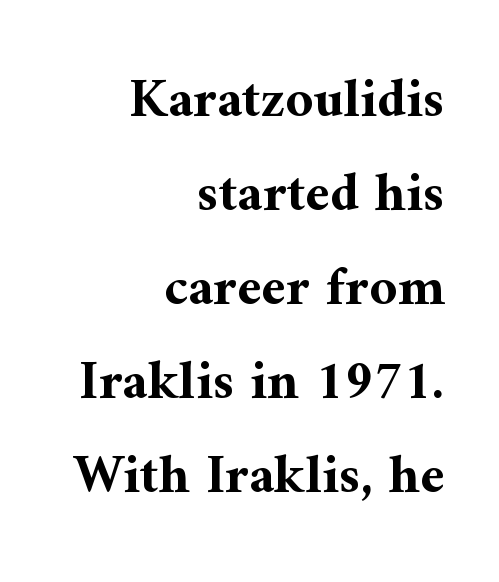
{"serif": "yes", "italic": "no", "bold": "yes", "weight": "bold", "width": "normal", "stroke_contrast": "medium", "x_height": "medium", "monospaced": "no", "underline": "no", "align": "right", "line_spacing_ratio": 1.71, "letter_spacing": "normal", "letter_spacing_em": 0.0, "glyph_px": 55}
